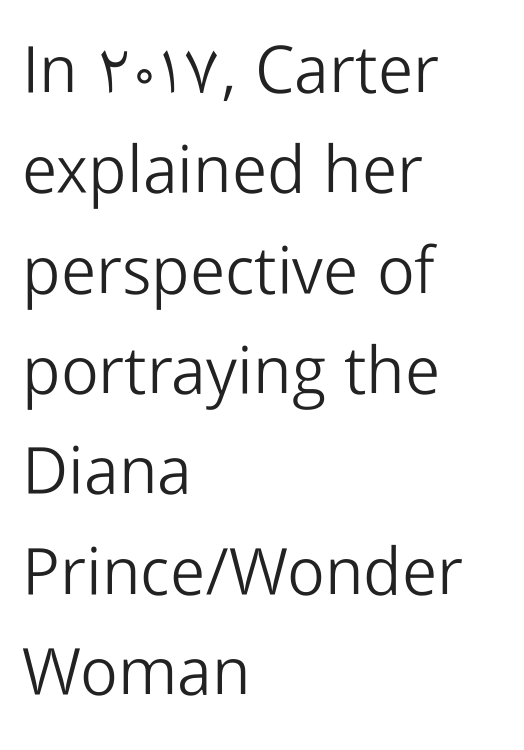
{"serif": "no", "italic": "no", "bold": "no", "weight": "light", "width": "normal", "stroke_contrast": "low", "x_height": "medium", "monospaced": "no", "underline": "no", "align": "left", "line_spacing": "normal", "line_spacing_ratio": 1.52, "letter_spacing": "normal", "letter_spacing_em": 0.0, "glyph_px": 66}
